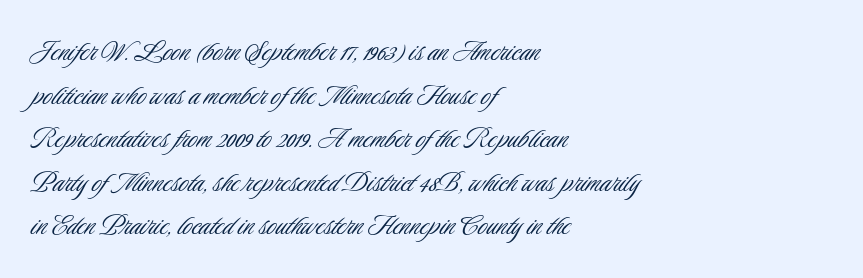
{"serif": "no", "bold": "no", "weight": "light", "width": "condensed", "stroke_contrast": "low", "x_height": "small", "monospaced": "no", "underline": "no", "align": "left", "line_spacing": "normal", "line_spacing_ratio": 1.32, "letter_spacing": "normal", "letter_spacing_em": 0.0, "glyph_px": 33}
